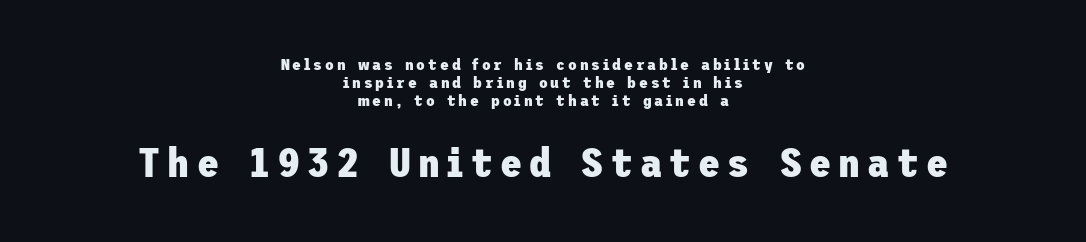
Q: Is the text bold? A: Yes.
Q: Is the text italic (slanted)? A: No, it is upright.
Q: Is the typeface a serif or a sans-serif typeface? A: Sans-serif.
Q: Is the text underlined? A: No.
Q: How is the paragraph aligned? A: Centered.
Q: Is the spacing between lines tight, normal or loose? A: Tight.
Q: Which block of text is set in a larger size, the first (top) or the second (bottom)? A: The second (bottom) one.
Q: Width (condensed, normal, or wide)? A: Normal.
Q: Stroke contrast? A: Low.
Q: x-height? A: Medium.
